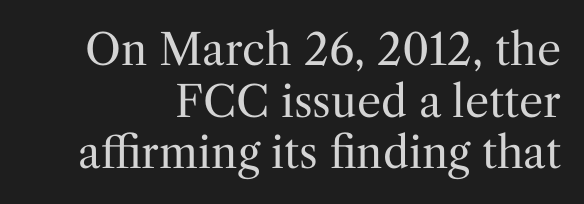
The image shows 43 px regular-weight serif type, upright; set right-aligned, line spacing 1.2x, normal letter spacing, not underlined; medium stroke contrast and a medium x-height.
